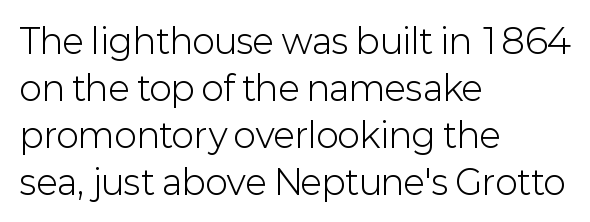
The image shows 34 px light sans-serif type, upright; set left-aligned, normal line spacing (1.38x), normal letter spacing, not underlined; low stroke contrast and a medium x-height.
